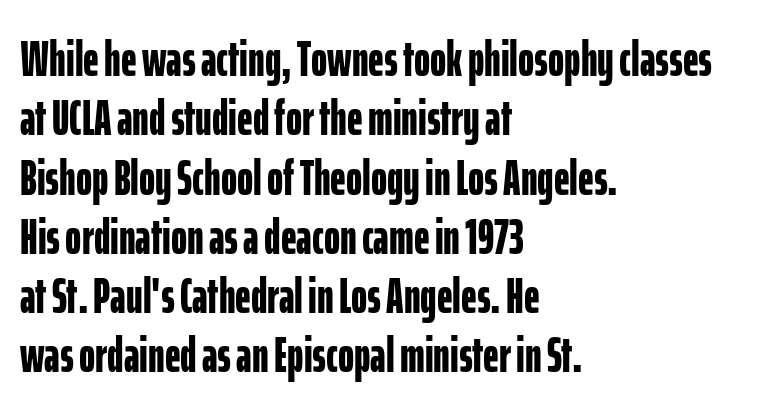
Q: Is the text bold? A: Yes.
Q: Is the text italic (slanted)? A: No, it is upright.
Q: Is the typeface a serif or a sans-serif typeface? A: Sans-serif.
Q: Is the text underlined? A: No.
Q: How is the paragraph aligned? A: Left-aligned.
Q: Is the spacing between letters normal or unusually wide? A: Normal.
Q: Width (condensed, normal, or wide)? A: Condensed.
Q: Stroke contrast? A: Low.
Q: x-height? A: Medium.
Q: Monospaced? A: No.
